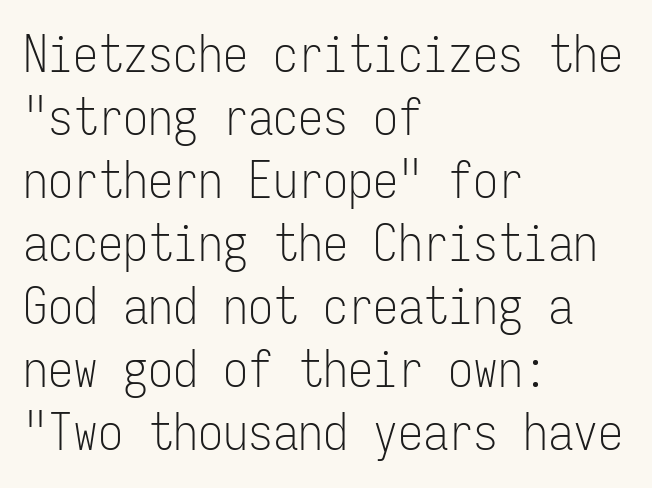
The typography opts for an upright posture over an oblique one. I'd call this a sans setting — the letters go barefoot. Only glyphs here, with clear space below each row. These lines are rendered in a fixed-pitch font. Nothing heavy about these letters — not bold at all. The type is set solid horizontally, with unmodified tracking.
